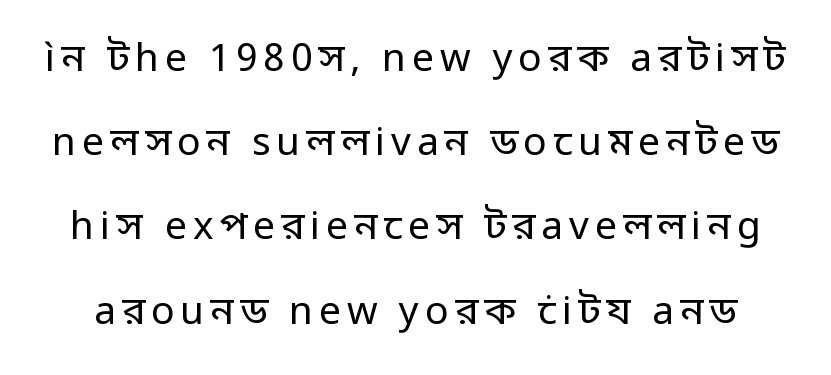
The image shows 39 px regular-weight sans-serif type, upright; set loose line spacing (2.16x), not underlined; low stroke contrast and a medium x-height.
